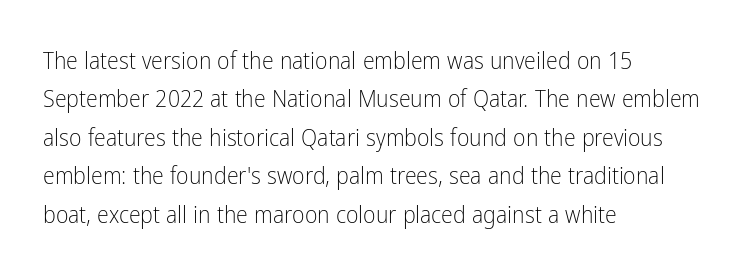
Q: Is the text bold? A: No.
Q: Is the text italic (slanted)? A: No, it is upright.
Q: Is the text underlined? A: No.
Q: How is the paragraph aligned? A: Left-aligned.
Q: Is the spacing between letters normal or unusually wide? A: Normal.
Q: Is the spacing between lines tight, normal or loose? A: Normal.
